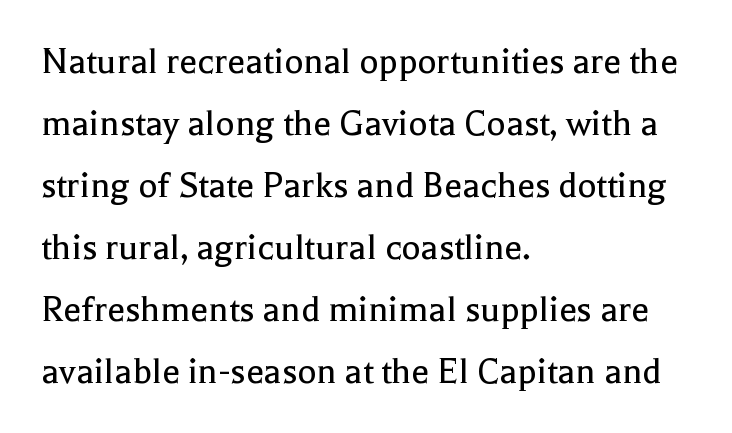
The image shows 40 px regular-weight serif type, upright; set left-aligned, normal line spacing (1.55x), normal letter spacing, not underlined; a medium x-height.
